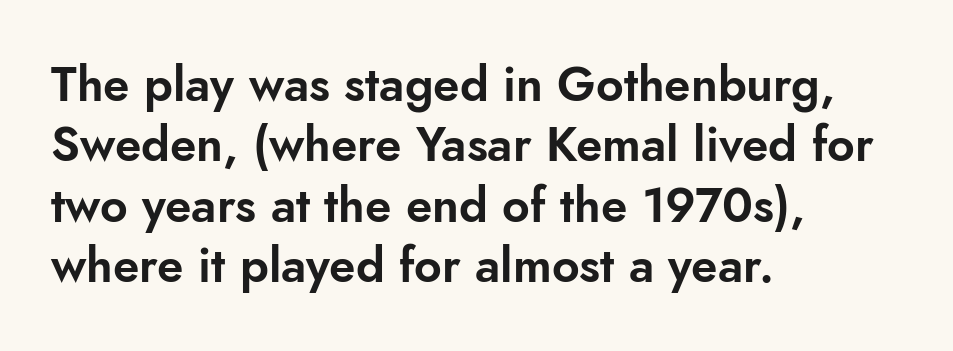
The letters stand upright; this is a roman face. Note the varied advance widths — an 'i' is clearly narrower than an 'm'. You could call the tracking neutral — neither tight nor loose. Caption: multi-line text, flush left, ragged right.
